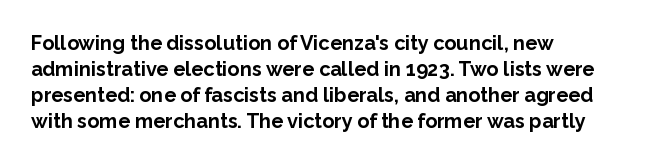
{"italic": "no", "bold": "yes", "underline": "no", "align": "left", "line_spacing": "normal", "line_spacing_ratio": 1.3, "letter_spacing": "normal", "letter_spacing_em": 0.0, "glyph_px": 20}
